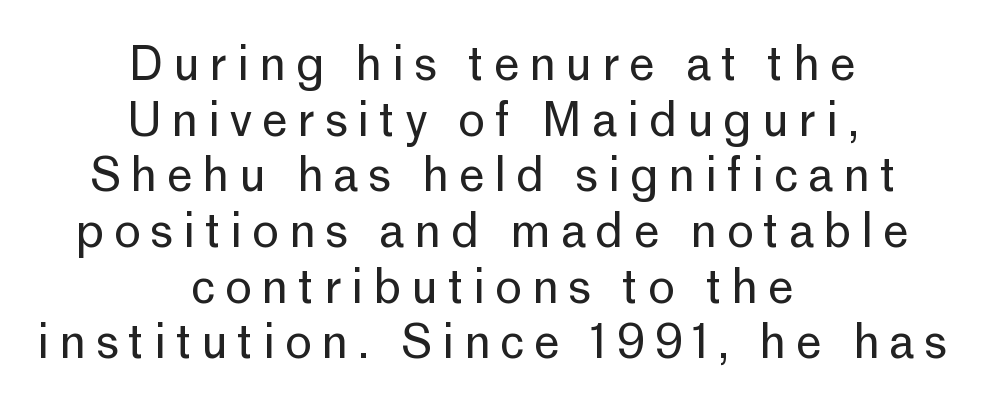
Q: Is the text bold? A: No.
Q: Is the text italic (slanted)? A: No, it is upright.
Q: Is the typeface a serif or a sans-serif typeface? A: Sans-serif.
Q: Is the text underlined? A: No.
Q: How is the paragraph aligned? A: Centered.
Q: Is the spacing between letters normal or unusually wide? A: Unusually wide.
Q: Width (condensed, normal, or wide)? A: Normal.
Q: Stroke contrast? A: Low.
Q: x-height? A: Medium.
Q: Monospaced? A: No.
